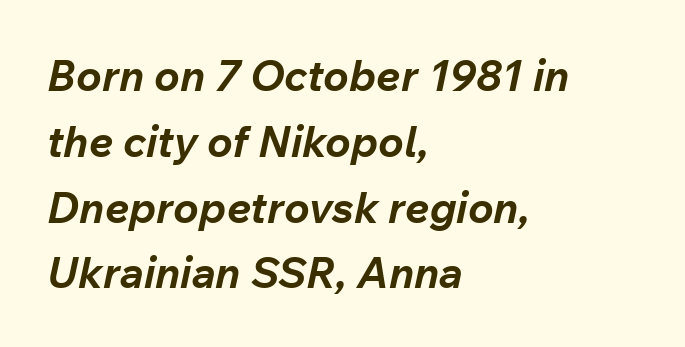
The face used here has the dense, thick strokes of a bold. A typesetter would call this proportional, since set widths differ per character. Slanted lettering throughout. Each line starts at the same left margin while the right side varies.
